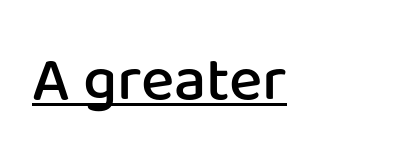
As a designer I'd log this as weight 600, semibold. Is the letter spacing exaggerated? No — it looks like the ordinary default. The words here are underlined. Note the varied advance widths — an 'i' is clearly narrower than an 'm'. Designer's note — italics off, roman on.
